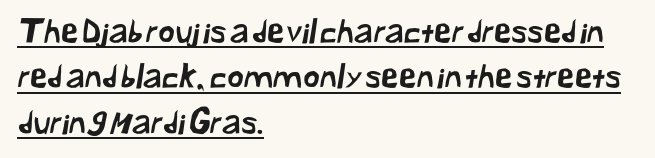
{"serif": "no", "width": "normal", "stroke_contrast": "low", "x_height": "medium", "monospaced": "no", "underline": "yes", "align": "left", "line_spacing": "normal", "line_spacing_ratio": 1.42, "letter_spacing": "normal", "letter_spacing_em": 0.0, "glyph_px": 32}
